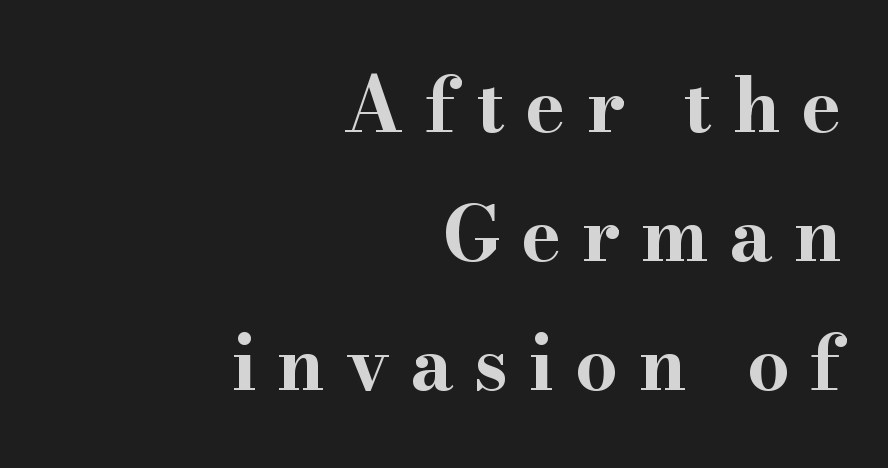
{"serif": "yes", "italic": "no", "bold": "yes", "weight": "bold", "width": "wide", "stroke_contrast": "high", "x_height": "small", "monospaced": "no", "underline": "no", "align": "right", "line_spacing": "normal", "line_spacing_ratio": 1.7, "letter_spacing": "wide", "letter_spacing_em": 0.27, "glyph_px": 76}
